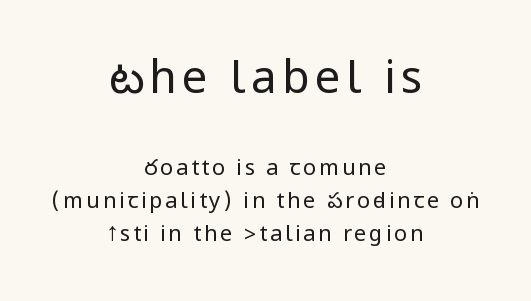
Unlike italic type, these characters show no tilt at all. Nobody drew a line under any word here. I'd call this a sans setting — the letters go barefoot. The letters in the upper block stand taller than those in the block below.
